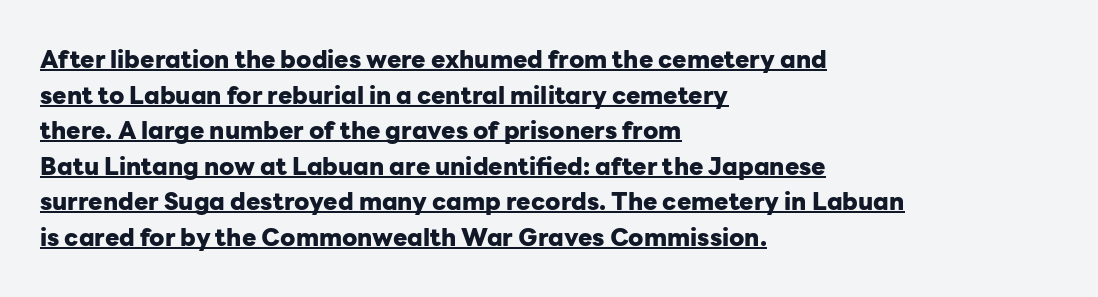
Q: Is the text bold? A: Yes.
Q: Is the text italic (slanted)? A: No, it is upright.
Q: Is the text underlined? A: Yes.
Q: How is the paragraph aligned? A: Left-aligned.
Q: Is the spacing between letters normal or unusually wide? A: Normal.
Q: Is the spacing between lines tight, normal or loose? A: Normal.
